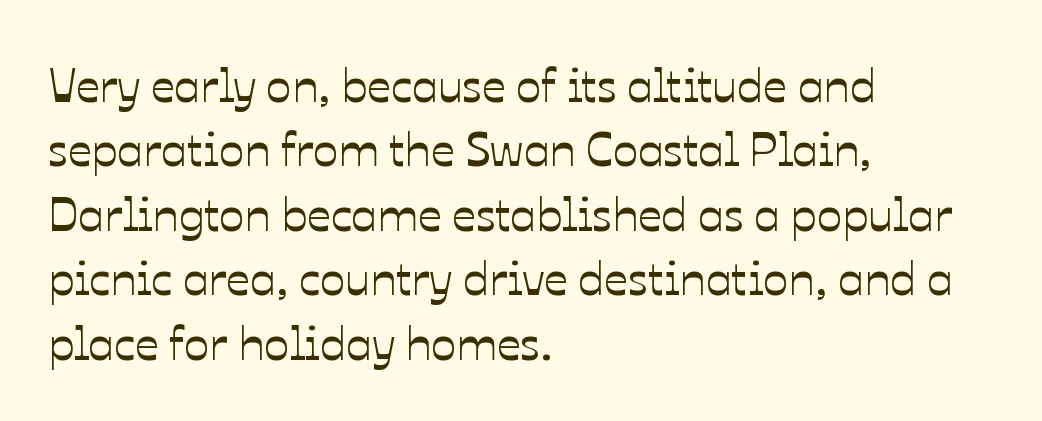
Q: Is the text italic (slanted)? A: No, it is upright.
Q: Is the text underlined? A: No.
Q: How is the paragraph aligned? A: Left-aligned.
Q: Is the spacing between letters normal or unusually wide? A: Normal.
Q: Is the spacing between lines tight, normal or loose? A: Normal.
Q: Width (condensed, normal, or wide)? A: Normal.
Q: Stroke contrast? A: Low.
Q: x-height? A: Medium.
Q: Monospaced? A: No.
